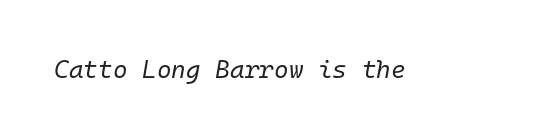
Q: Is the text bold? A: No.
Q: Is the text italic (slanted)? A: Yes, it leans right by about 10 degrees.
Q: Is the text underlined? A: No.
Q: Is the spacing between letters normal or unusually wide? A: Normal.
